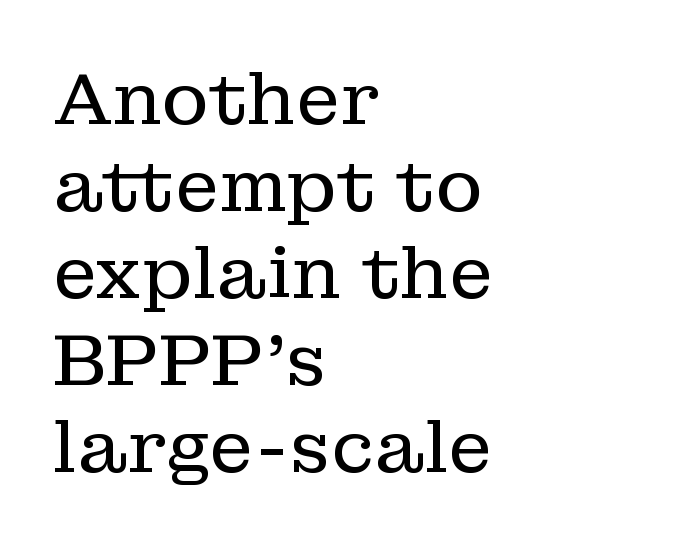
Glance below the letters and you will spot only blank space. In terms of letterform style, serifs are clearly present. Does the lettering tilt? It doesn't — this is upright. You could not count columns in this text — the font is proportionally spaced. The paragraph shown leans on its left margin. Letters have the restrained weight of plain body copy at most.
